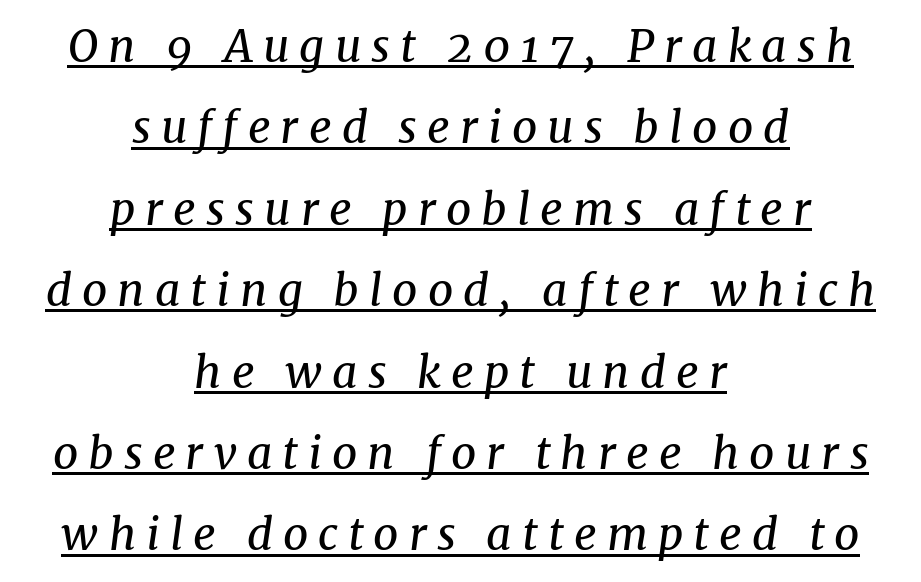
The image shows 44 px regular-weight serif type, italic (leaning right); set centered, line spacing 1.85x, unusually wide letter spacing (+0.23 em), underlined; medium stroke contrast and a medium x-height.
